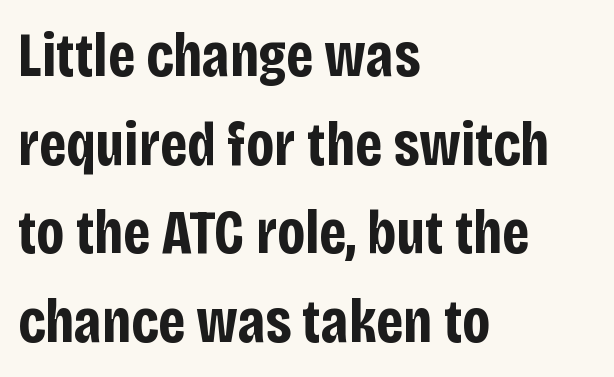
Q: Is the text bold? A: Yes.
Q: Is the text italic (slanted)? A: No, it is upright.
Q: Is the typeface a serif or a sans-serif typeface? A: Sans-serif.
Q: Is the text underlined? A: No.
Q: How is the paragraph aligned? A: Left-aligned.
Q: Is the spacing between letters normal or unusually wide? A: Normal.
Q: Is the spacing between lines tight, normal or loose? A: Normal.
Q: Width (condensed, normal, or wide)? A: Condensed.
Q: Stroke contrast? A: Low.
Q: x-height? A: Large.
Q: Monospaced? A: No.
